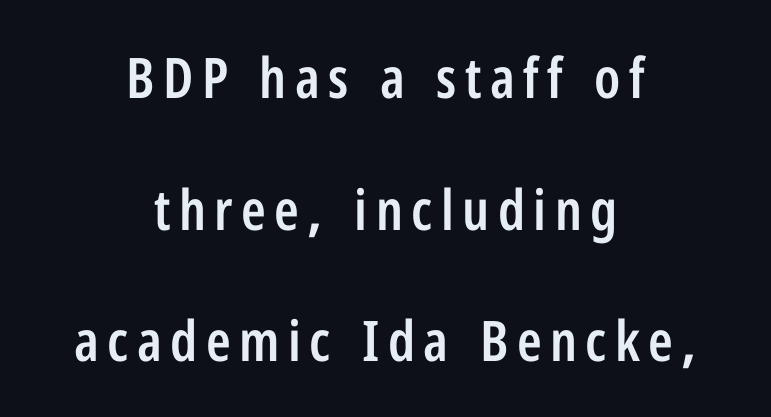
Q: Is the text bold? A: Semi-bold.
Q: Is the text italic (slanted)? A: No, it is upright.
Q: Is the typeface a serif or a sans-serif typeface? A: Sans-serif.
Q: Is the text underlined? A: No.
Q: How is the paragraph aligned? A: Centered.
Q: Is the spacing between lines tight, normal or loose? A: Loose.
Q: Width (condensed, normal, or wide)? A: Condensed.
Q: Stroke contrast? A: Low.
Q: x-height? A: Medium.
Q: Monospaced? A: No.
